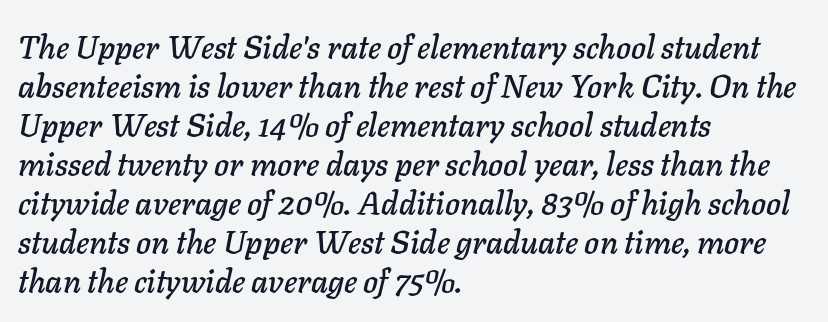
{"italic": "yes", "lean": "right", "slant_degrees": 11, "width": "normal", "stroke_contrast": "low", "x_height": "medium", "monospaced": "no", "underline": "no", "align": "left", "line_spacing_ratio": 1.22, "letter_spacing": "normal", "letter_spacing_em": 0.0, "glyph_px": 32}
